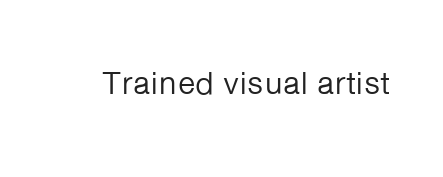
The rendering keeps characters at their native spacing. Each letter's strokes conclude bluntly, with no projecting serifs. Heaviness? Minimal to ordinary, like unemphasized prose. Clear beneath every line of the passage. Character widths vary here, with narrow letters taking less room than wide ones.
